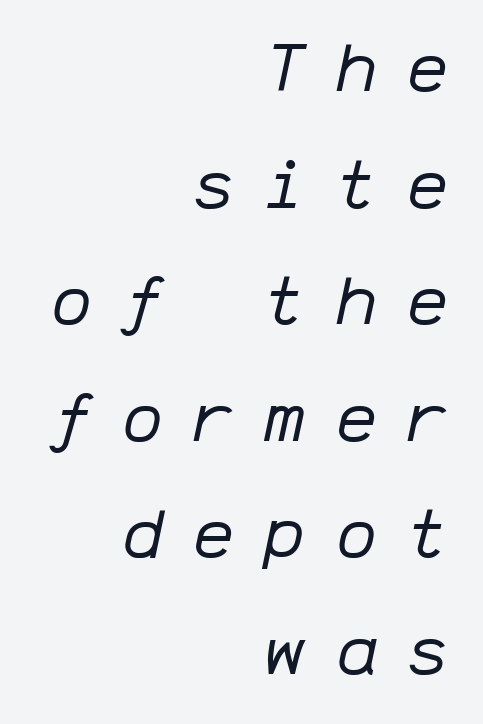
{"italic": "yes", "lean": "right", "slant_degrees": 12, "bold": "no", "weight": "regular", "width": "normal", "stroke_contrast": "low", "x_height": "medium", "monospaced": "yes", "underline": "no", "align": "right", "line_spacing": "normal", "line_spacing_ratio": 1.69, "letter_spacing": "wide", "letter_spacing_em": 0.43, "glyph_px": 69}
